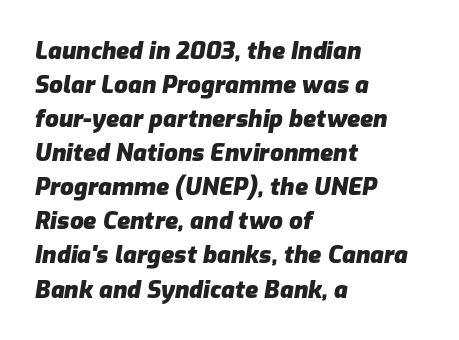
Check under the words: just untouched page. There's an unmistakable incline to the writing here. The letterforms sit shoulder to shoulder at normal distance. Is the block centered? No — it sits flush against the left margin. Its strokes are broad and dark, the hallmark of bold type. Students, observe: this is what conventionally led text looks like.
